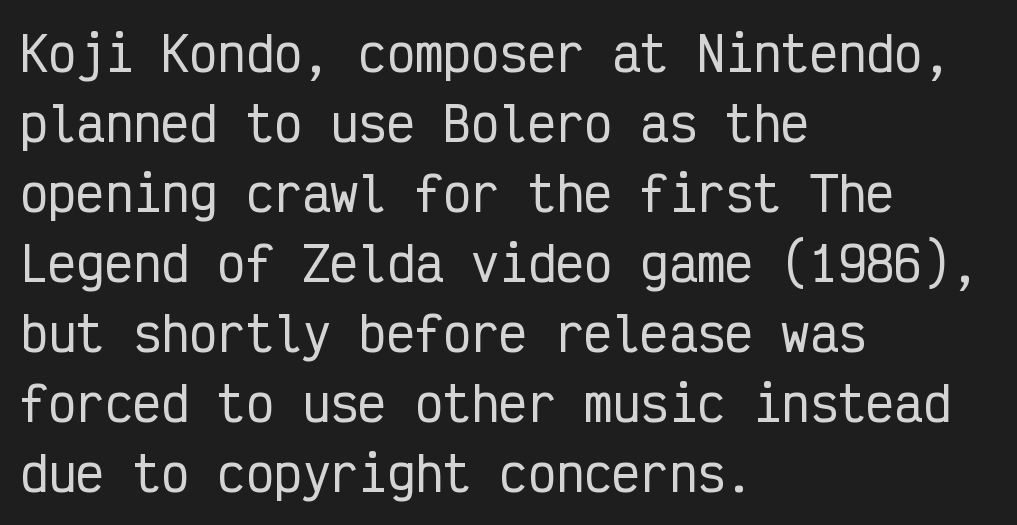
{"serif": "no", "italic": "no", "width": "condensed", "stroke_contrast": "low", "x_height": "medium", "monospaced": "yes", "underline": "no", "align": "left", "line_spacing": "normal", "line_spacing_ratio": 1.49, "letter_spacing": "normal", "letter_spacing_em": 0.0, "glyph_px": 47}
